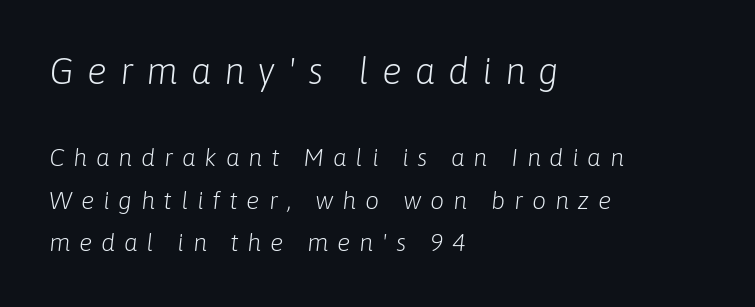
Q: Is the text bold? A: No.
Q: Is the text italic (slanted)? A: Yes, it leans right by about 6 degrees.
Q: Is the text underlined? A: No.
Q: How is the paragraph aligned? A: Left-aligned.
Q: Is the spacing between letters normal or unusually wide? A: Unusually wide.
Q: Which block of text is set in a larger size, the first (top) or the second (bottom)? A: The first (top) one.
Q: Width (condensed, normal, or wide)? A: Normal.
Q: Stroke contrast? A: Low.
Q: x-height? A: Medium.
Q: Monospaced? A: No.
